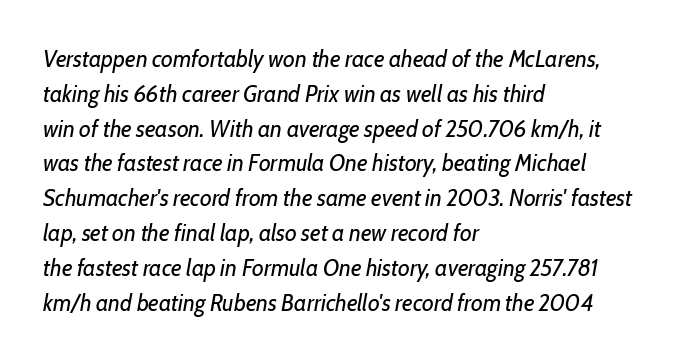
Words float on clear page, feet unadorned. Interline gaps are of average width in this sample. In CSS terms this would be text-align: left. How are the letters spaced? Ordinarily, with no added tracking.
